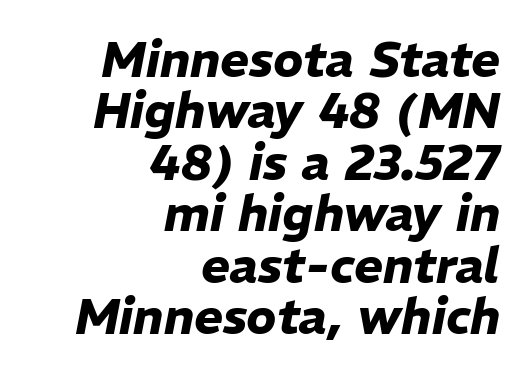
The image shows 49 px heavy type, italic (leaning right); set right-aligned, tight line spacing (1.05x), normal letter spacing, not underlined; low stroke contrast and a medium x-height.
